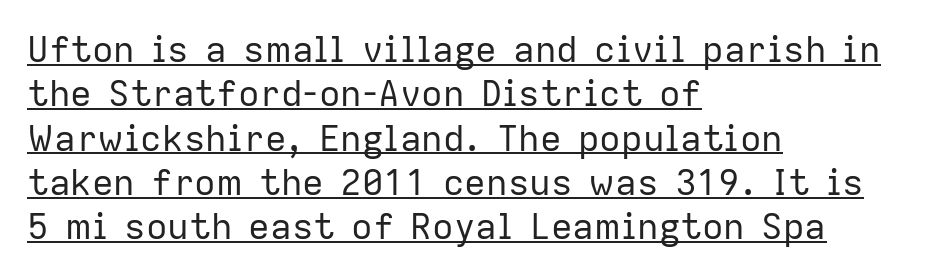
{"serif": "no", "italic": "no", "bold": "no", "weight": "regular", "width": "normal", "stroke_contrast": "low", "x_height": "medium", "monospaced": "no", "underline": "yes", "align": "left", "line_spacing_ratio": 1.23, "letter_spacing": "normal", "letter_spacing_em": 0.0, "glyph_px": 36}
